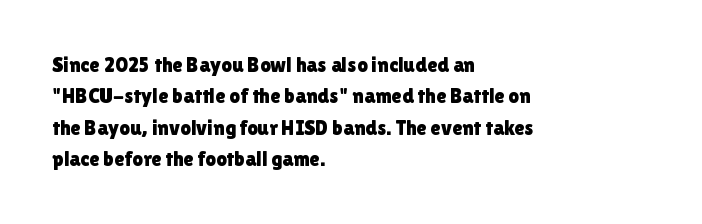
Unmarked baselines from the first word to the last. Every character sits straight up, as roman type does. The lines in this sample share a left origin and differ only in where they stop. Summary of vertical rhythm: regular, with standard interline spacing. Inter-character spacing is left at the font's built-in metrics.
